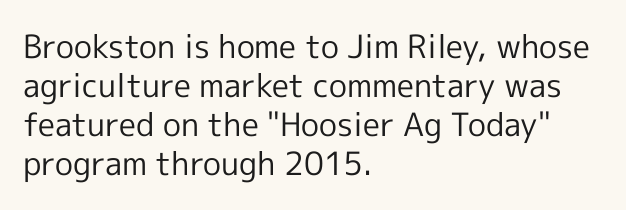
Q: Is the text bold? A: No.
Q: Is the text italic (slanted)? A: No, it is upright.
Q: Is the typeface a serif or a sans-serif typeface? A: Sans-serif.
Q: Is the text underlined? A: No.
Q: How is the paragraph aligned? A: Left-aligned.
Q: Is the spacing between letters normal or unusually wide? A: Normal.
Q: Width (condensed, normal, or wide)? A: Normal.
Q: x-height? A: Medium.
Q: Monospaced? A: No.
